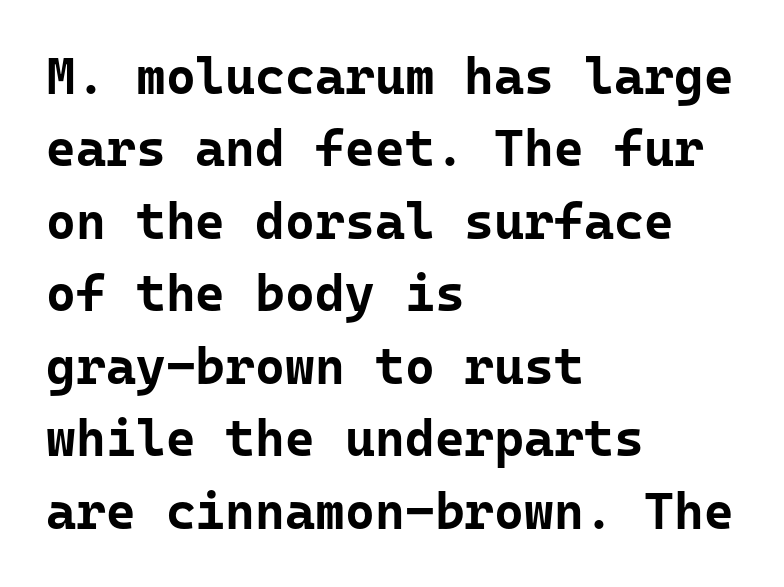
The image shows 51 px bold sans-serif type, upright, monospaced; set left-aligned, normal line spacing (1.42x), normal letter spacing, not underlined; low stroke contrast and a medium x-height.
